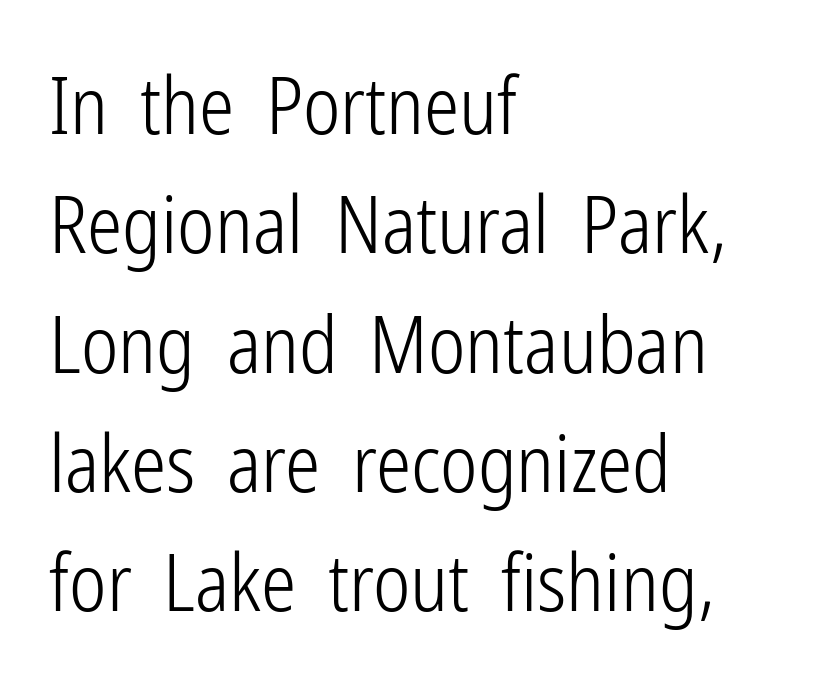
{"serif": "no", "italic": "no", "bold": "no", "weight": "light", "width": "condensed", "stroke_contrast": "low", "x_height": "medium", "monospaced": "no", "underline": "no", "align": "left", "line_spacing": "normal", "line_spacing_ratio": 1.51, "letter_spacing": "normal", "letter_spacing_em": 0.0, "glyph_px": 79}
